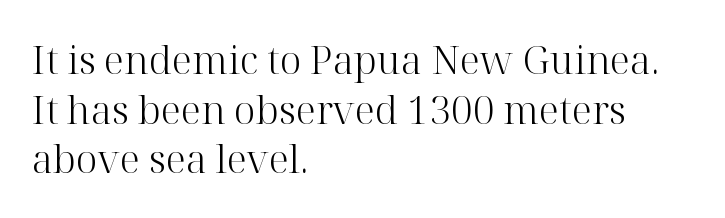
If you drew a line through each stem, it would be perfectly vertical. The passage shown is typed in a proportional face where columns would drift. Is this a heavy cut? Hardly; it is regular or lighter. The designer went with a serif here, giving each stem small feet. Observe the ordinary spacing: letters are neighbours, not strangers.
